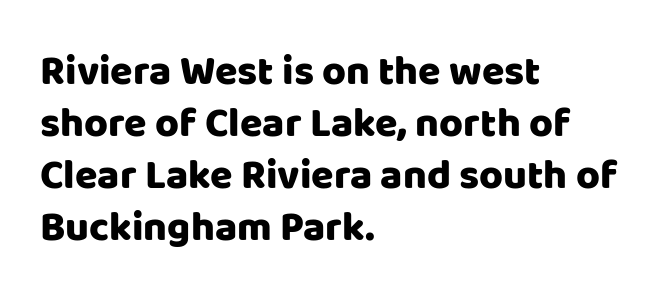
Q: Is the text italic (slanted)? A: No, it is upright.
Q: Is the typeface a serif or a sans-serif typeface? A: Sans-serif.
Q: Is the text underlined? A: No.
Q: How is the paragraph aligned? A: Left-aligned.
Q: Is the spacing between letters normal or unusually wide? A: Normal.
Q: Is the spacing between lines tight, normal or loose? A: Normal.
Q: Width (condensed, normal, or wide)? A: Normal.
Q: Stroke contrast? A: Low.
Q: x-height? A: Large.
Q: Monospaced? A: No.
